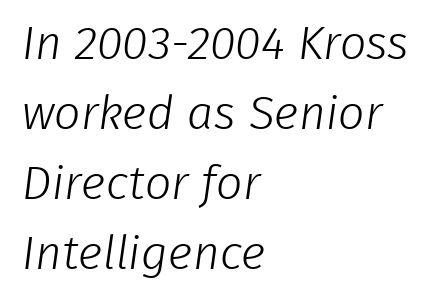
The image shows 47 px light sans-serif type; set left-aligned, normal line spacing (1.49x), normal letter spacing, not underlined; low stroke contrast and a medium x-height.
